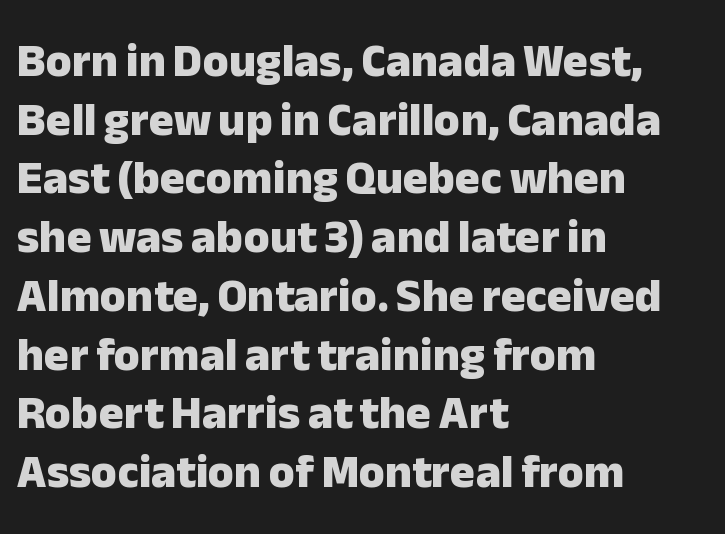
Where is the straight margin? On the left. The passage shown is typeset with a sans-serif family. Baseline-to-baseline distance is the conventional proportion of letter height. Strong, thick strokes mark this as bold type. This sample uses an upright cut, with every glyph sitting square on the baseline.
